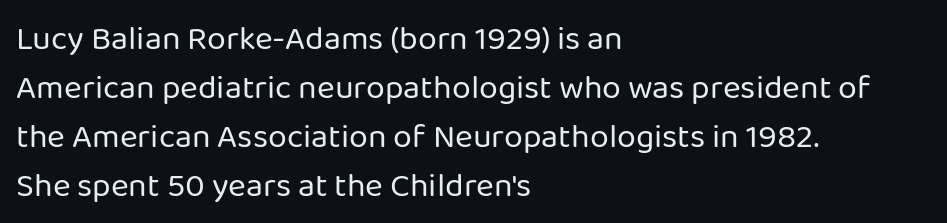
{"serif": "no", "italic": "no", "bold": "no", "weight": "regular", "width": "normal", "stroke_contrast": "low", "x_height": "medium", "monospaced": "no", "underline": "no", "align": "left", "line_spacing": "normal", "line_spacing_ratio": 1.44, "letter_spacing": "normal", "letter_spacing_em": 0.0, "glyph_px": 34}
